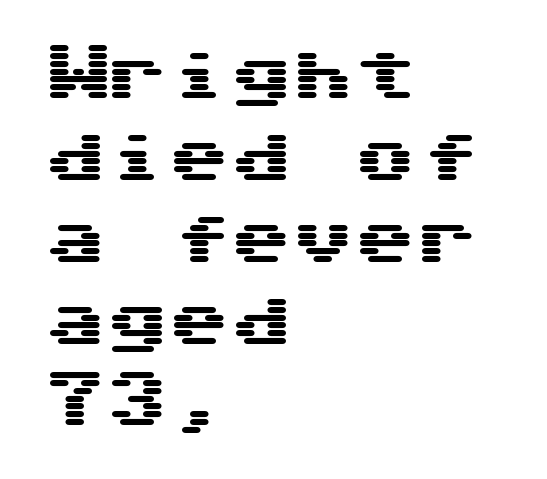
{"serif": "no", "italic": "no", "width": "wide", "stroke_contrast": "medium", "x_height": "medium", "monospaced": "yes", "underline": "no", "align": "left", "line_spacing": "normal", "line_spacing_ratio": 1.32, "letter_spacing": "normal", "letter_spacing_em": 0.0, "glyph_px": 62}
